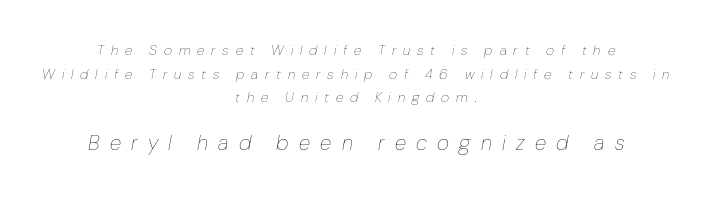
Layout note: lines centered. Honestly, the letter spacing is so wide it's the main thing you notice. The whole block is typeset with a tilt. Block two is the big one; block one sits smaller above it.
